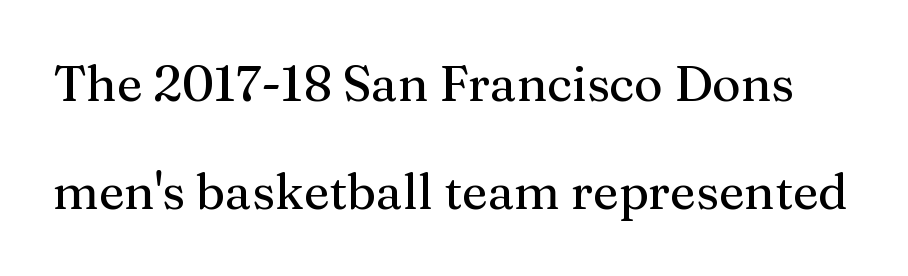
The line texture is even and compact thanks to regular tracking. Reading down the column, the eye jumps a long way to each next line. Serifs: yes, visible at the terminals of the letterforms. Tall strokes in this sample are plumb rather than angled. The space beneath each line is pristine and unruled.
